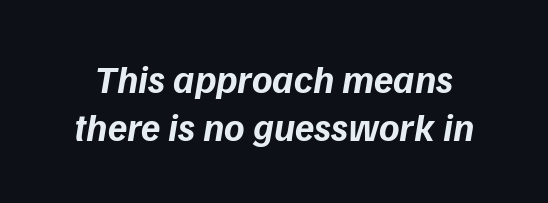
{"serif": "no", "bold": "yes", "weight": "bold", "width": "normal", "stroke_contrast": "low", "x_height": "medium", "monospaced": "no", "underline": "no", "line_spacing_ratio": 1.23, "letter_spacing": "normal", "letter_spacing_em": 0.0, "glyph_px": 39}
